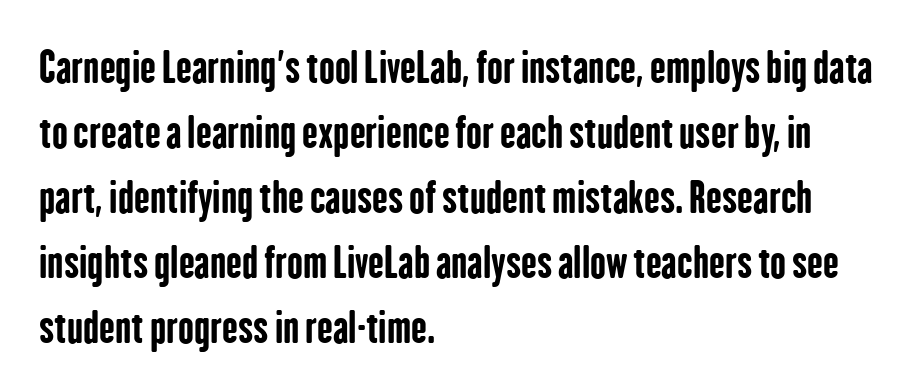
{"serif": "no", "italic": "no", "bold": "yes", "weight": "bold", "width": "condensed", "stroke_contrast": "low", "x_height": "medium", "monospaced": "no", "underline": "no", "align": "left", "line_spacing": "normal", "line_spacing_ratio": 1.55, "letter_spacing": "normal", "letter_spacing_em": 0.0, "glyph_px": 42}
